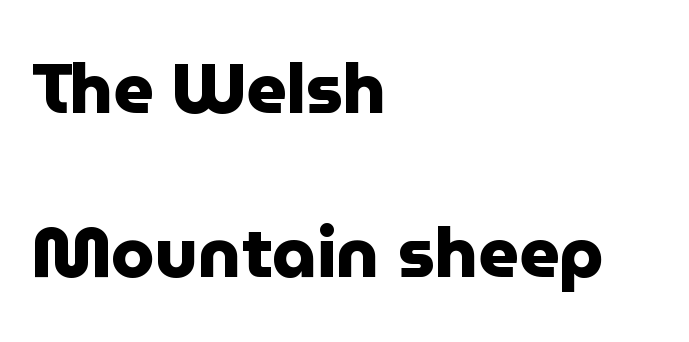
{"serif": "no", "italic": "no", "bold": "yes", "weight": "heavy", "width": "normal", "stroke_contrast": "low", "x_height": "medium", "monospaced": "no", "underline": "no", "align": "left", "line_spacing": "loose", "line_spacing_ratio": 2.35, "letter_spacing": "normal", "letter_spacing_em": 0.0, "glyph_px": 70}
